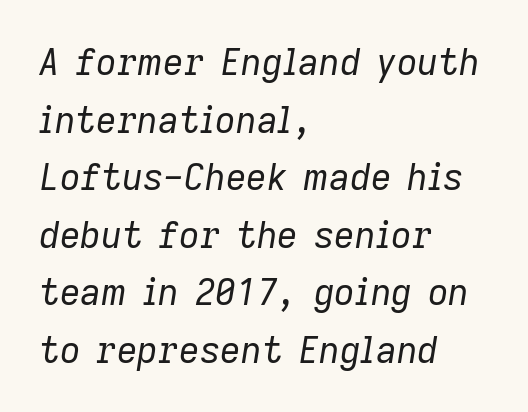
The image shows 36 px regular-weight type, italic (leaning right); set left-aligned, normal line spacing (1.6x), normal letter spacing, not underlined; low stroke contrast and a medium x-height.
